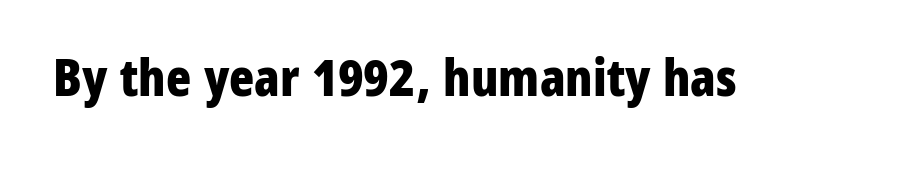
Q: Is the text bold? A: Yes.
Q: Is the text italic (slanted)? A: No, it is upright.
Q: Is the typeface a serif or a sans-serif typeface? A: Sans-serif.
Q: Is the text underlined? A: No.
Q: Is the spacing between letters normal or unusually wide? A: Normal.
Q: Width (condensed, normal, or wide)? A: Condensed.
Q: Stroke contrast? A: Low.
Q: x-height? A: Medium.
Q: Monospaced? A: No.
